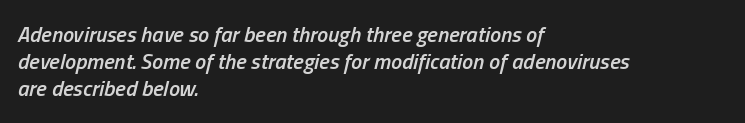
The gaps between neighbouring characters are ordinary and unremarkable. These lines stack with their left ends in a neat column. Honestly, there is no underline to notice here at all. Italic? Definitely — the glyphs are oblique. Weight check: semibold — heavier than regular, not quite bold.
